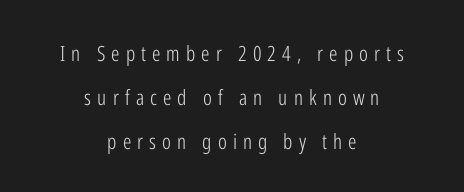
{"italic": "no", "bold": "no", "underline": "no", "align": "center", "line_spacing": "loose", "line_spacing_ratio": 2.1, "letter_spacing": "wide", "letter_spacing_em": 0.29, "glyph_px": 21}
